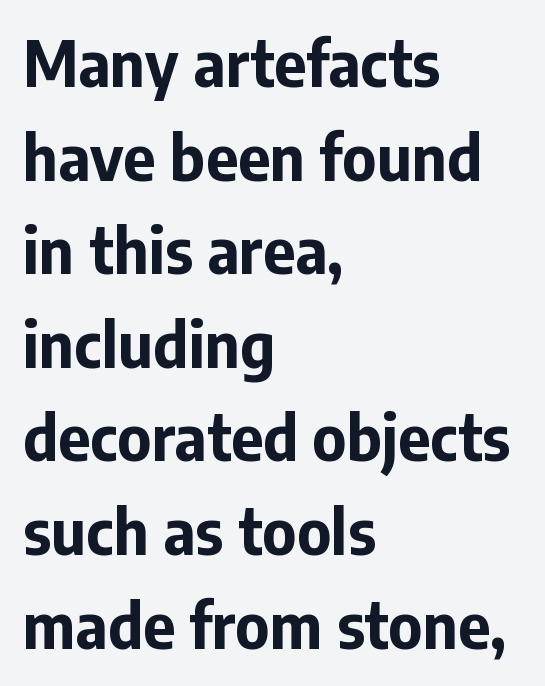
Q: Is the text bold? A: Yes.
Q: Is the text italic (slanted)? A: No, it is upright.
Q: Is the typeface a serif or a sans-serif typeface? A: Sans-serif.
Q: Is the text underlined? A: No.
Q: How is the paragraph aligned? A: Left-aligned.
Q: Is the spacing between letters normal or unusually wide? A: Normal.
Q: Is the spacing between lines tight, normal or loose? A: Normal.
Q: Width (condensed, normal, or wide)? A: Normal.
Q: Stroke contrast? A: Low.
Q: x-height? A: Medium.
Q: Monospaced? A: No.
